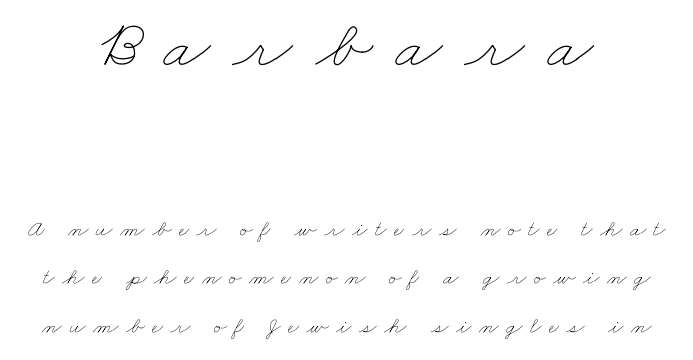
The image shows 69 px thin, wide type; set centered, loose line spacing (2.11x), unusually wide letter spacing (+0.32 em), not underlined; the first (top) block is 3.0x larger; low stroke contrast and a small x-height.
